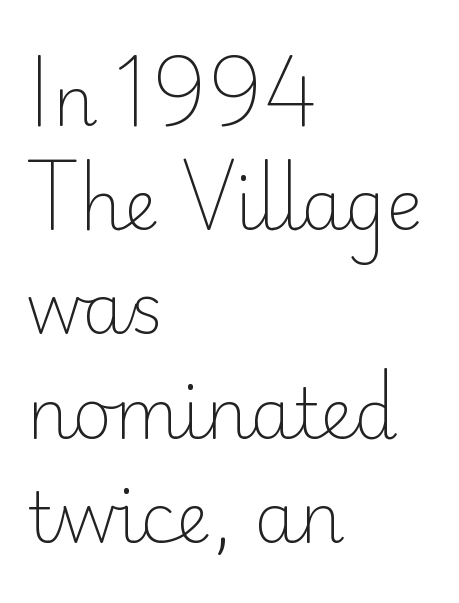
The image shows 69 px light sans-serif type, upright; set left-aligned, normal line spacing (1.51x), normal letter spacing, not underlined; low stroke contrast and a small x-height.
